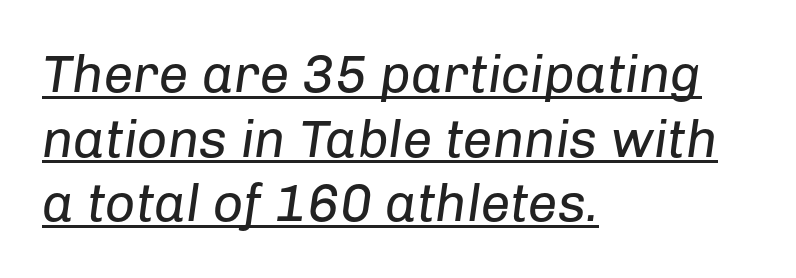
Q: Is the text bold? A: No.
Q: Is the text italic (slanted)? A: Yes, it leans right by about 8 degrees.
Q: Is the text underlined? A: Yes.
Q: How is the paragraph aligned? A: Left-aligned.
Q: Is the spacing between letters normal or unusually wide? A: Normal.
Q: Width (condensed, normal, or wide)? A: Normal.
Q: Stroke contrast? A: Low.
Q: x-height? A: Medium.
Q: Monospaced? A: No.
